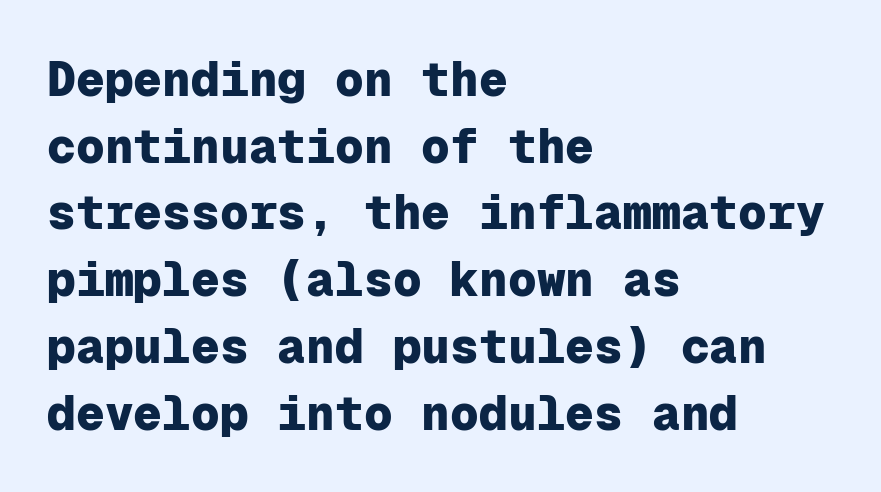
Vertical strokes here are truly vertical. Serif or sans? Sans — the stroke terminals are bare. Compared with a centered layout, this one pins lines to the left instead. Here the glyphs are tracked normally, forming tight word shapes. Emphasis by weight is at full strength: bold. Here the designer chose a console-style face with uniform glyph widths.
